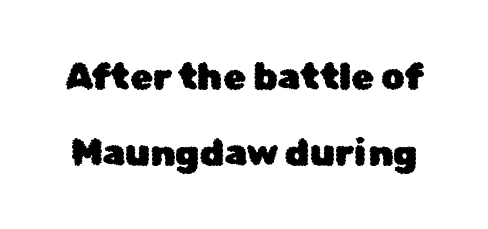
The image shows 37 px sans-serif type, upright; set loose line spacing (2.05x), normal letter spacing, not underlined; low stroke contrast and a medium x-height.
